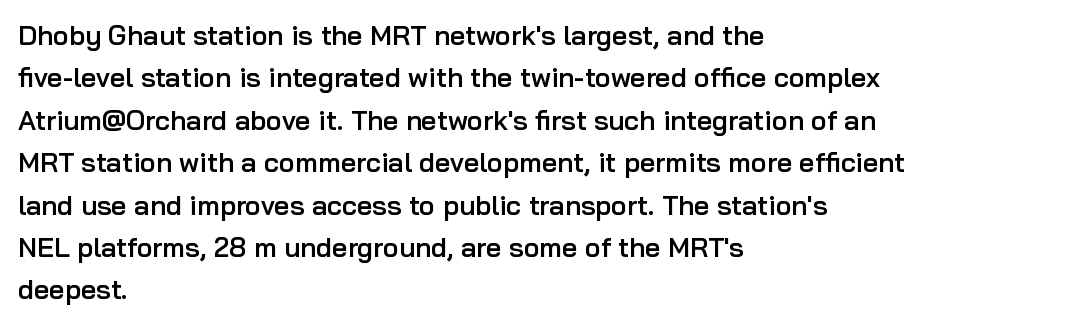
{"italic": "no", "bold": "semi", "underline": "no", "align": "left", "line_spacing": "normal", "line_spacing_ratio": 1.57, "letter_spacing": "normal", "letter_spacing_em": 0.0, "glyph_px": 27}
